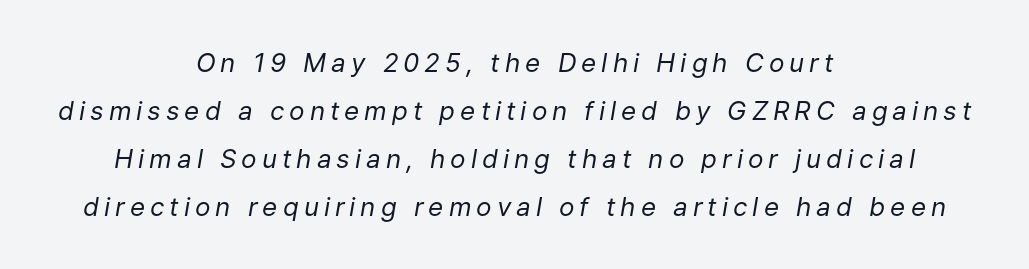
Descender tails drop into unmarked territory. In terms of posture, this sample is oblique. Does the copy run flush right? No — it is centered line by line. Compared with a typical body face, this is equally light or lighter still.
